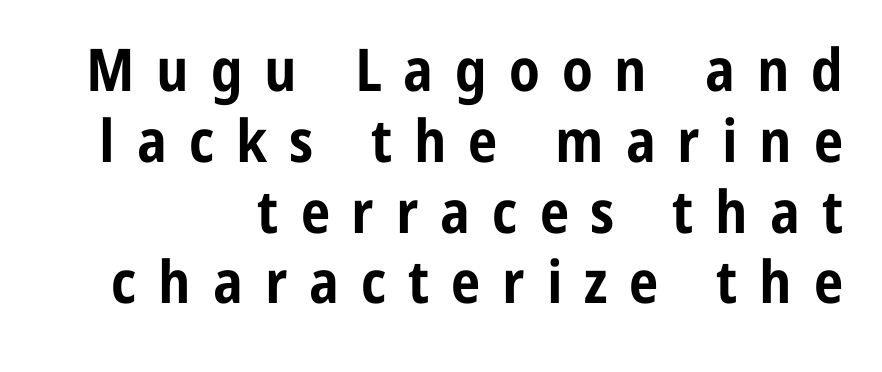
Q: Is the text bold? A: Yes.
Q: Is the text italic (slanted)? A: No, it is upright.
Q: Is the typeface a serif or a sans-serif typeface? A: Sans-serif.
Q: Is the text underlined? A: No.
Q: How is the paragraph aligned? A: Right-aligned.
Q: Is the spacing between letters normal or unusually wide? A: Unusually wide.
Q: Width (condensed, normal, or wide)? A: Condensed.
Q: Stroke contrast? A: Low.
Q: x-height? A: Medium.
Q: Monospaced? A: No.
